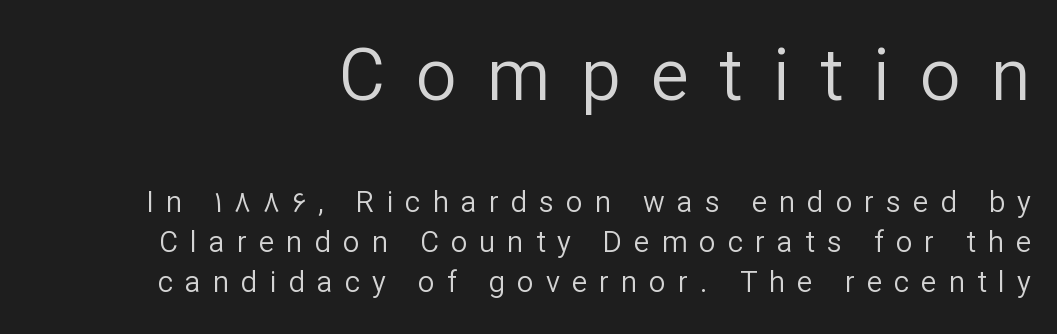
{"serif": "no", "italic": "no", "bold": "no", "weight": "regular", "width": "normal", "stroke_contrast": "low", "x_height": "medium", "monospaced": "no", "underline": "no", "line_spacing": "normal", "line_spacing_ratio": 1.37, "letter_spacing": "wide", "letter_spacing_em": 0.42, "larger_block": "first", "size_ratio": 2.48, "glyph_px": 72}
